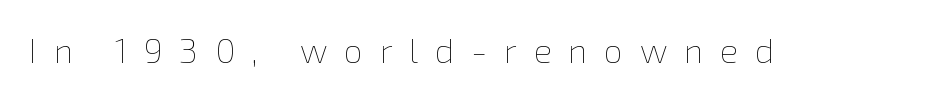
{"italic": "no", "bold": "no", "weight": "thin", "width": "normal", "x_height": "medium", "monospaced": "no", "underline": "no", "letter_spacing": "wide", "letter_spacing_em": 0.49, "glyph_px": 34}
